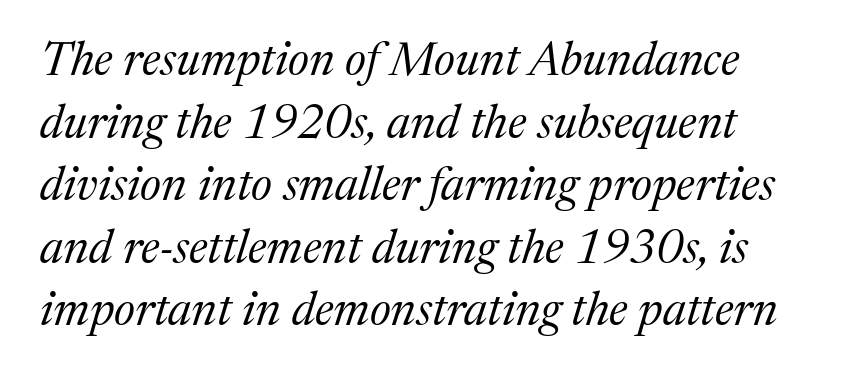
The image shows 47 px regular-weight serif type, italic (leaning right); set left-aligned, normal line spacing (1.33x), normal letter spacing, not underlined; medium stroke contrast and a medium x-height.
